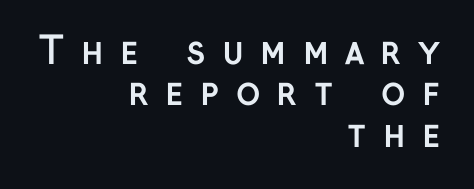
The image shows 37 px semibold sans-serif type, upright; set right-aligned, tight line spacing (1.12x), unusually wide letter spacing (+0.44 em), not underlined; low stroke contrast and a medium x-height.
